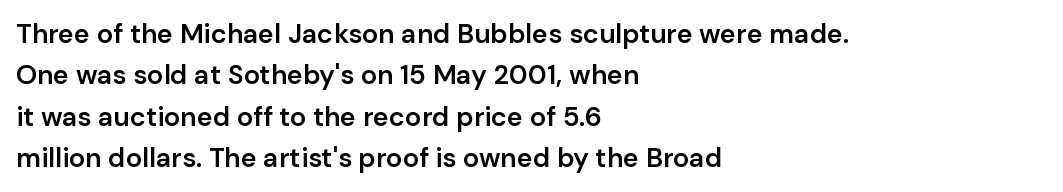
The image shows 27 px text type, upright; set left-aligned, normal line spacing (1.53x), normal letter spacing, not underlined.
